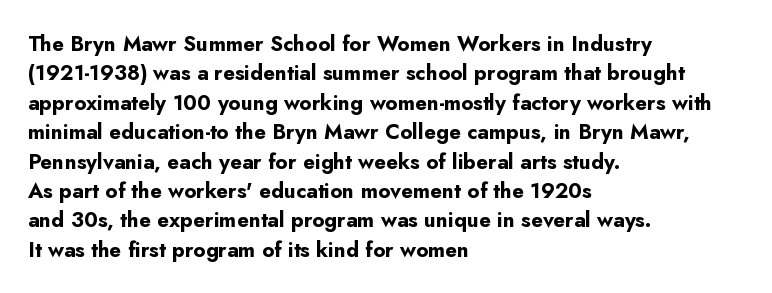
The image shows 21 px bold type, upright; set left-aligned, normal line spacing (1.4x), normal letter spacing, not underlined.
